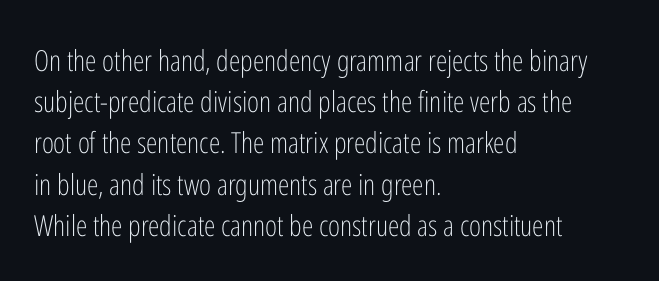
{"serif": "no", "italic": "no", "bold": "no", "weight": "light", "width": "condensed", "stroke_contrast": "low", "x_height": "medium", "monospaced": "no", "underline": "no", "align": "left", "line_spacing": "normal", "line_spacing_ratio": 1.42, "letter_spacing": "normal", "letter_spacing_em": 0.0, "glyph_px": 29}
